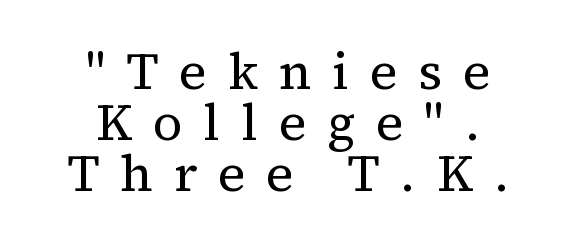
You can tell from the footed stems that serif type was used. The space beneath each line is pristine and unruled. You could not count columns in this text — the font is proportionally spaced. What's the leading like? Squeezed, with rows nearly overlapping. No extra ink here — the face is not bold.
